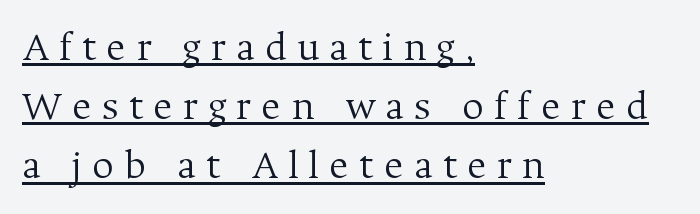
Italic? Not at all — the glyphs are vertical. Unlike a clean sans, this face finishes its strokes with serifs. This block has exactly the height ordinary leading produces. Teacher's note: observe the even left margin — that is flush-left alignment.
